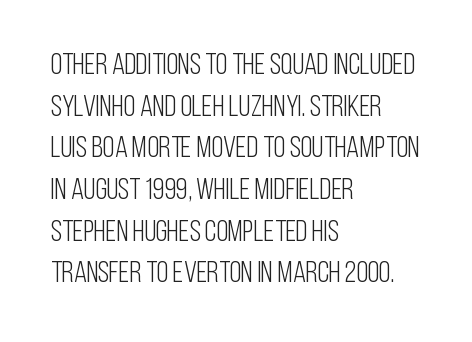
No chunkiness to these letters — they're not bold. The horizontal fit of the characters is conventional and even. Is there any slant? The stems are plumb. Where is the straight margin? On the left. Whoever set this chose a conventional vertical rhythm. What kind of face is this? One without serifs — a sans.
